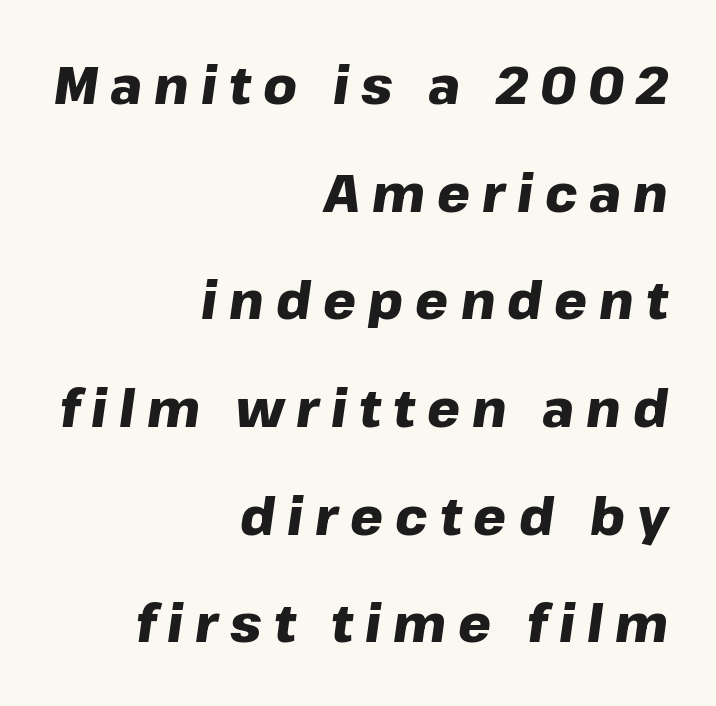
{"italic": "yes", "lean": "right", "slant_degrees": 8, "bold": "yes", "weight": "heavy", "width": "normal", "stroke_contrast": "low", "x_height": "medium", "monospaced": "no", "underline": "no", "align": "right", "line_spacing": "loose", "line_spacing_ratio": 2.07, "letter_spacing": "wide", "letter_spacing_em": 0.23, "glyph_px": 52}
